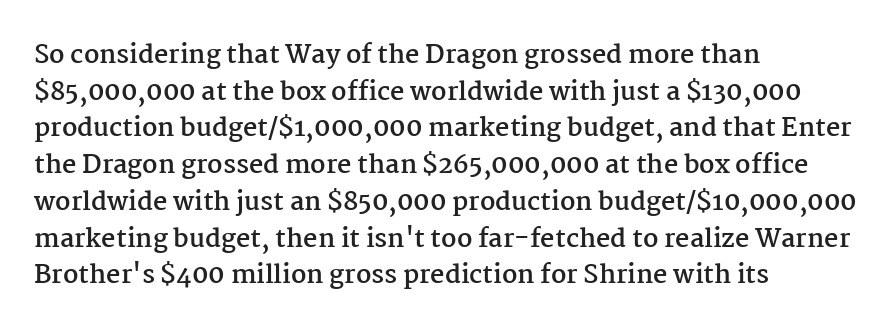
{"italic": "no", "bold": "yes", "underline": "no", "align": "left", "line_spacing": "normal", "line_spacing_ratio": 1.47, "letter_spacing": "normal", "letter_spacing_em": 0.0, "glyph_px": 25}
